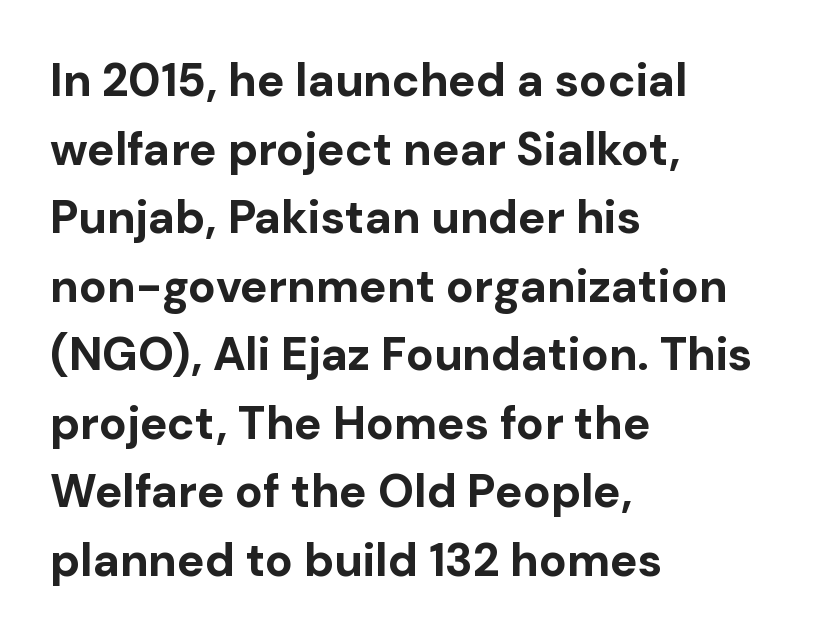
{"serif": "no", "italic": "no", "bold": "yes", "weight": "bold", "width": "normal", "stroke_contrast": "low", "x_height": "medium", "monospaced": "no", "underline": "no", "align": "left", "line_spacing": "normal", "line_spacing_ratio": 1.49, "letter_spacing": "normal", "letter_spacing_em": 0.0, "glyph_px": 46}
